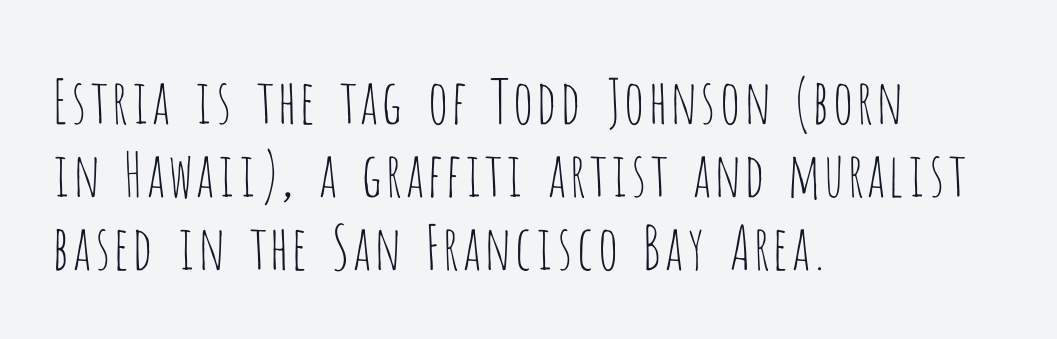
This sample uses plain, unmodified letter spacing. Classification — sans serif. The letters advance in unequal steps, a hallmark of proportional type. The letters stand upright; this is a roman face.
